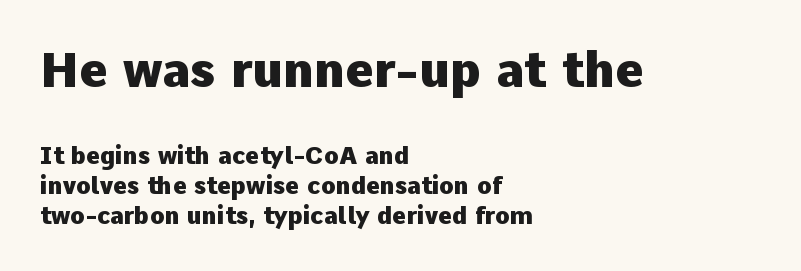
Which chunk is bigger? The first one — the top block dwarfs the bottom. The rows are spaced the way most documents space them. Horizontally, the lines are justified to the leading edge only. Type without underlining.
